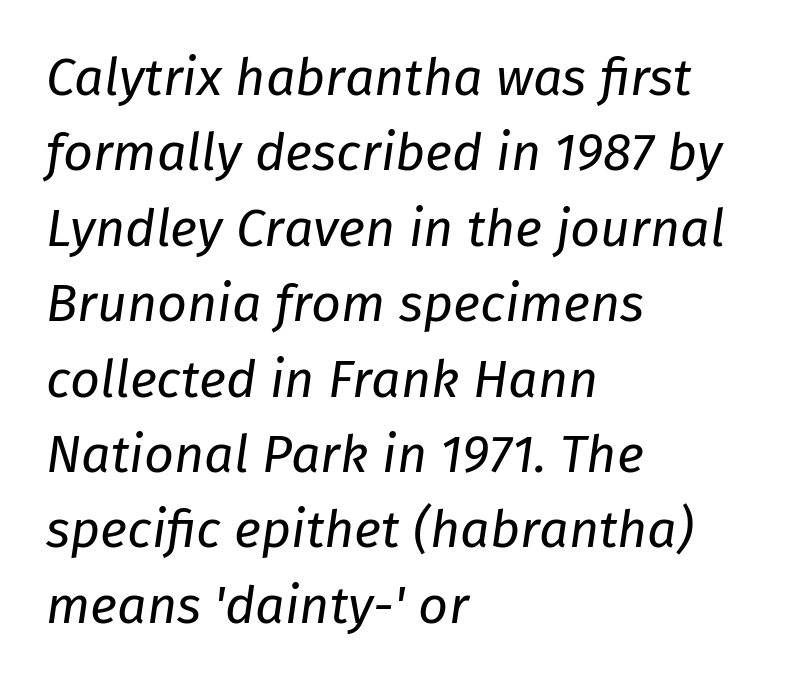
The image shows 52 px regular-weight type, italic (leaning right); set left-aligned, normal line spacing (1.45x), normal letter spacing, not underlined; low stroke contrast and a medium x-height.
